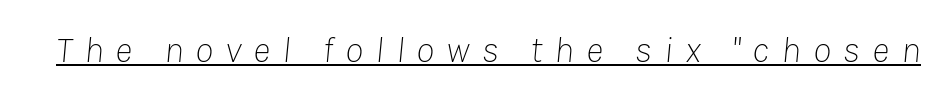
The image shows 37 px thin type, italic (leaning right); set unusually wide letter spacing (+0.33 em), underlined; low stroke contrast and a medium x-height.
